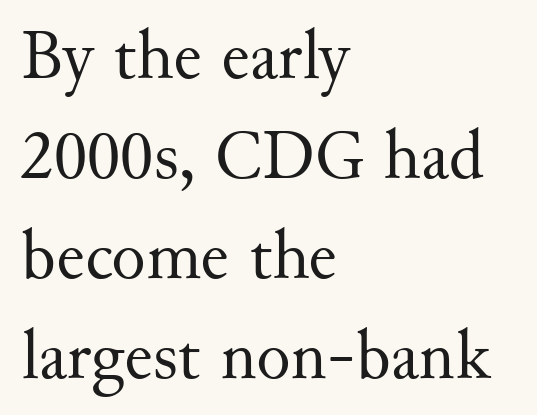
The space between consecutive lines is moderate. This is not heavy type; no bold has been used. Stroke terminals: seriffed. A clean baseline with only descenders dipping below it. This sample has the flowing, uneven cadence of proportional lettering. Characters remain perfectly vertical along every line.
